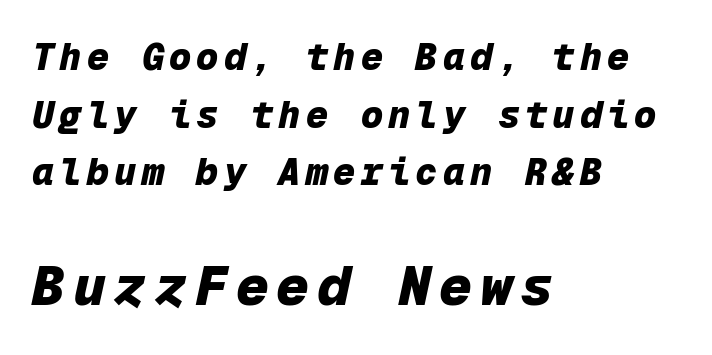
Q: Is the text bold? A: Yes.
Q: Is the text italic (slanted)? A: Yes, it leans right by about 12 degrees.
Q: Is the text underlined? A: No.
Q: How is the paragraph aligned? A: Left-aligned.
Q: Is the spacing between lines tight, normal or loose? A: Normal.
Q: Which block of text is set in a larger size, the first (top) or the second (bottom)? A: The second (bottom) one.
Q: Width (condensed, normal, or wide)? A: Normal.
Q: Stroke contrast? A: Low.
Q: x-height? A: Medium.
Q: Monospaced? A: Yes.
